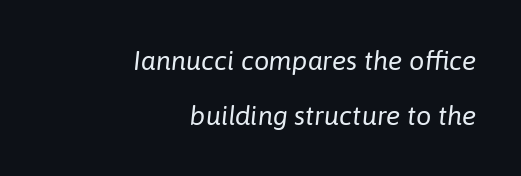
Q: Is the text bold? A: No.
Q: Is the text italic (slanted)? A: Yes, it leans right by about 6 degrees.
Q: Is the text underlined? A: No.
Q: How is the paragraph aligned? A: Right-aligned.
Q: Is the spacing between letters normal or unusually wide? A: Normal.
Q: Is the spacing between lines tight, normal or loose? A: Loose.
